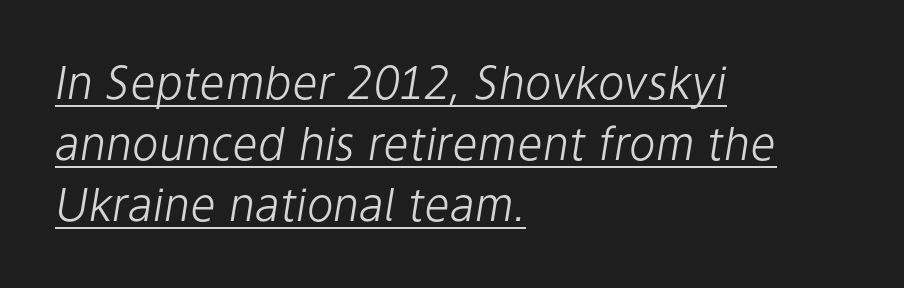
{"italic": "yes", "lean": "right", "slant_degrees": 9, "bold": "no", "weight": "light", "width": "normal", "stroke_contrast": "low", "x_height": "medium", "monospaced": "no", "underline": "yes", "align": "left", "line_spacing": "normal", "line_spacing_ratio": 1.36, "letter_spacing": "normal", "letter_spacing_em": 0.0, "glyph_px": 45}
